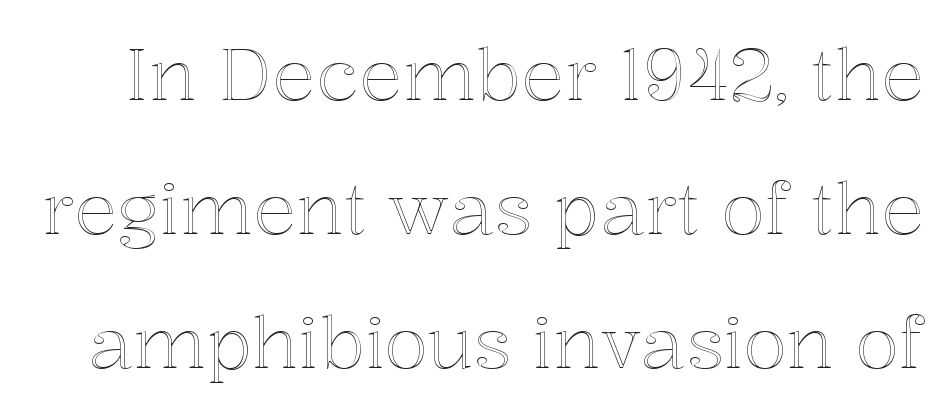
Q: Is the text italic (slanted)? A: No, it is upright.
Q: Is the text underlined? A: No.
Q: Is the spacing between letters normal or unusually wide? A: Normal.
Q: Width (condensed, normal, or wide)? A: Normal.
Q: x-height? A: Medium.
Q: Monospaced? A: No.
